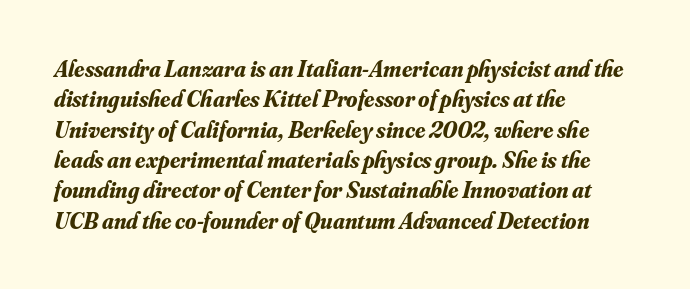
{"italic": "yes", "lean": "right", "slant_degrees": 16, "bold": "yes", "underline": "no", "align": "left", "line_spacing": "normal", "line_spacing_ratio": 1.32, "letter_spacing": "normal", "letter_spacing_em": 0.0, "glyph_px": 23}
